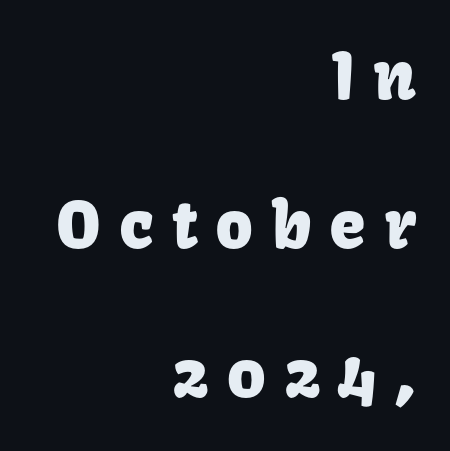
The baseline area is clear. The lines are spread far apart with generous leading. Words appear elongated and porous because spacing is wide. This sample uses an upright cut, with every glyph sitting square on the baseline. Stroke terminals: plain, sans-serif.
